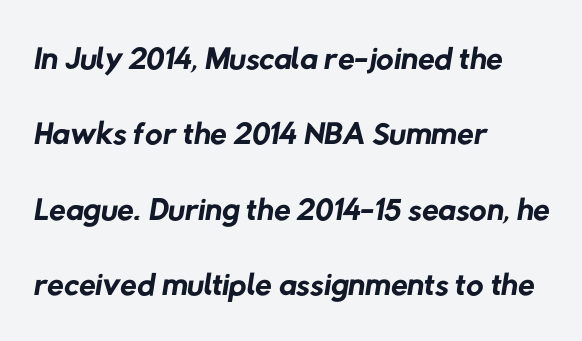
The image shows 48 px regular-weight sans-serif type; set left-aligned, normal line spacing (1.57x), normal letter spacing, not underlined; low stroke contrast and a medium x-height.
